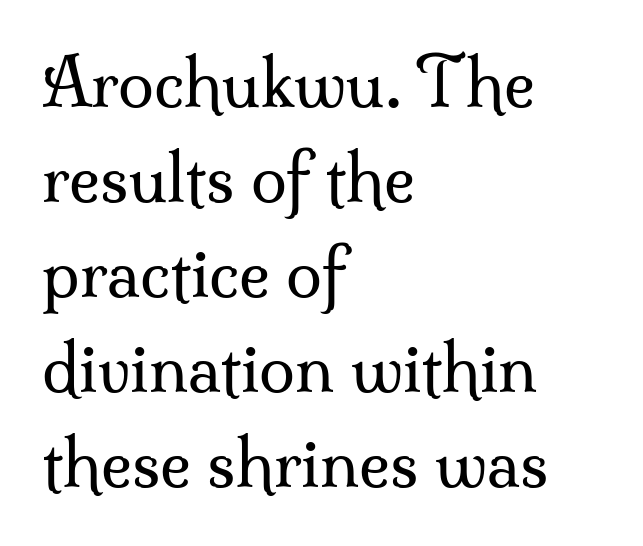
{"serif": "yes", "italic": "no", "bold": "no", "weight": "regular", "width": "normal", "stroke_contrast": "medium", "x_height": "small", "monospaced": "no", "underline": "no", "align": "left", "line_spacing": "normal", "line_spacing_ratio": 1.46, "letter_spacing": "normal", "letter_spacing_em": 0.0, "glyph_px": 65}
